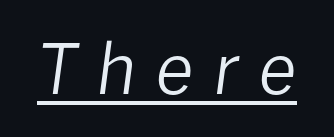
The image shows 69 px regular-weight type, italic (leaning right); set unusually wide letter spacing (+0.29 em), underlined; low stroke contrast and a medium x-height.
